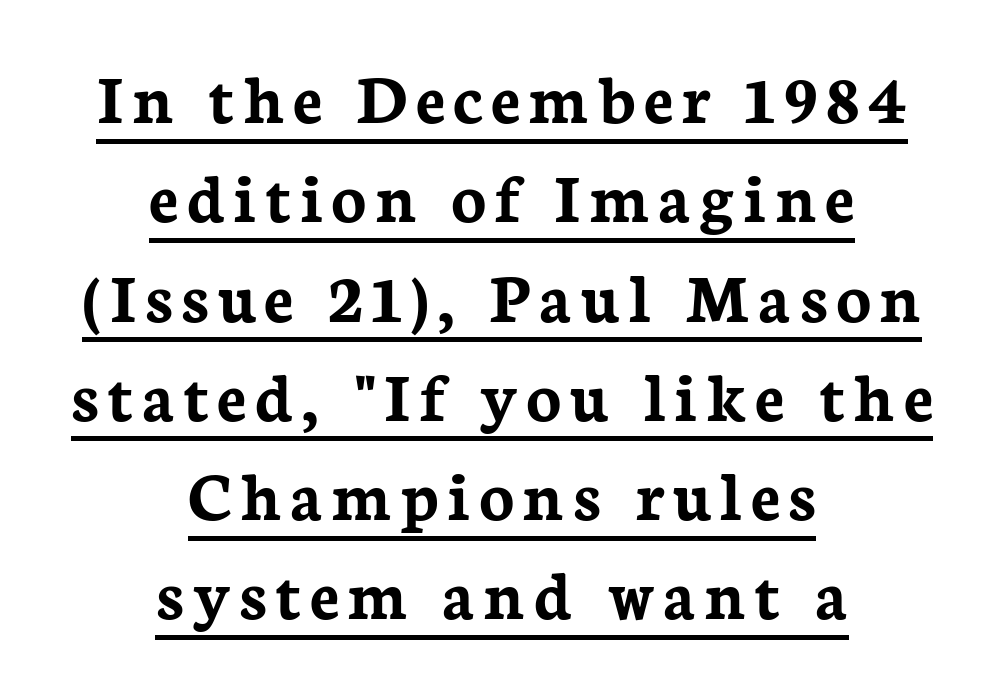
Q: Is the text bold? A: Yes.
Q: Is the text italic (slanted)? A: No, it is upright.
Q: Is the typeface a serif or a sans-serif typeface? A: Serif.
Q: Is the text underlined? A: Yes.
Q: How is the paragraph aligned? A: Centered.
Q: Is the spacing between lines tight, normal or loose? A: Normal.
Q: Width (condensed, normal, or wide)? A: Normal.
Q: Stroke contrast? A: Low.
Q: x-height? A: Medium.
Q: Monospaced? A: No.
